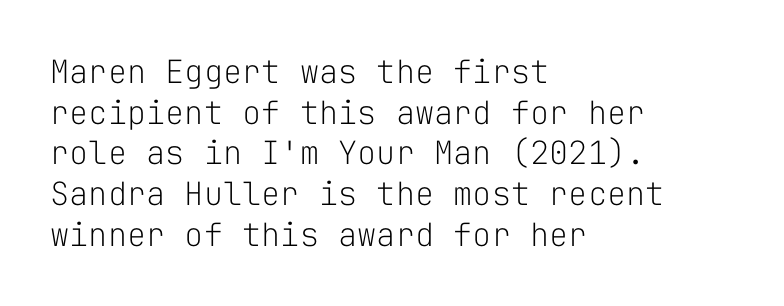
{"serif": "no", "italic": "no", "bold": "no", "weight": "light", "width": "normal", "stroke_contrast": "low", "x_height": "medium", "monospaced": "yes", "underline": "no", "align": "left", "line_spacing": "normal", "line_spacing_ratio": 1.27, "letter_spacing": "normal", "letter_spacing_em": 0.0, "glyph_px": 32}
